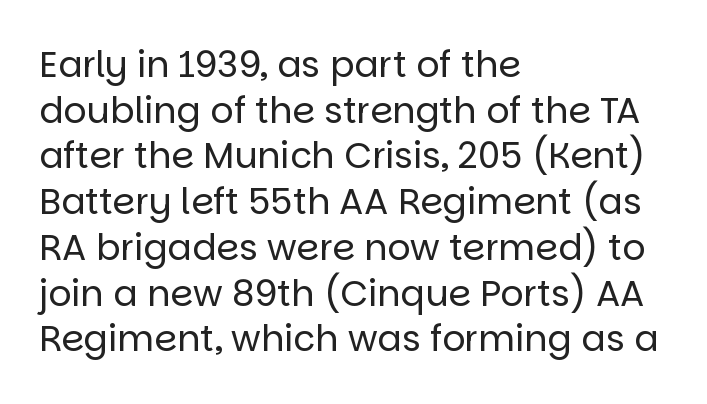
The string is rendered with underlining switched off. Is there much room between lines? A standard amount, neither cramped nor airy. Ordinary non-slanted type is in use. Note the varied advance widths — an 'i' is clearly narrower than an 'm'.
